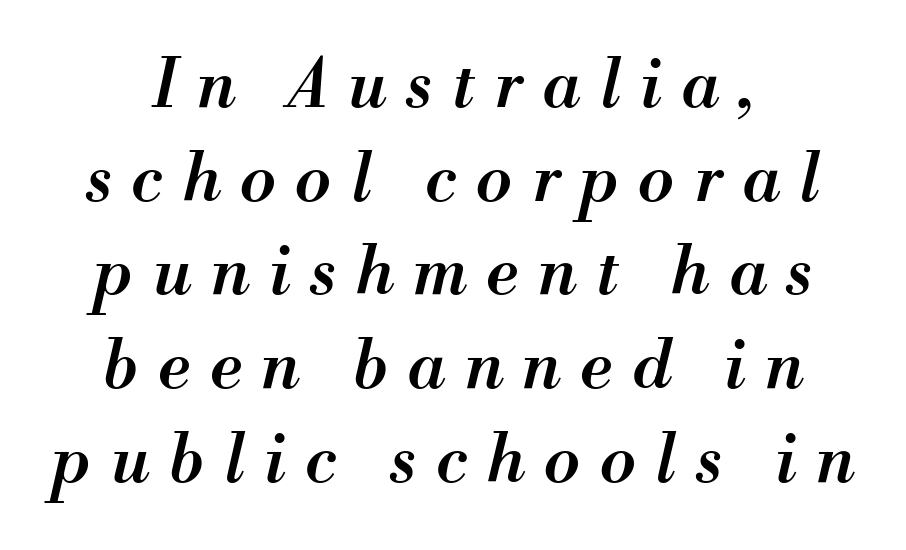
Q: Is the text bold? A: Semi-bold.
Q: Is the text italic (slanted)? A: Yes, it leans right by about 13 degrees.
Q: Is the text underlined? A: No.
Q: Is the spacing between letters normal or unusually wide? A: Unusually wide.
Q: Is the spacing between lines tight, normal or loose? A: Normal.
Q: Width (condensed, normal, or wide)? A: Normal.
Q: Stroke contrast? A: Medium.
Q: x-height? A: Small.
Q: Monospaced? A: No.
